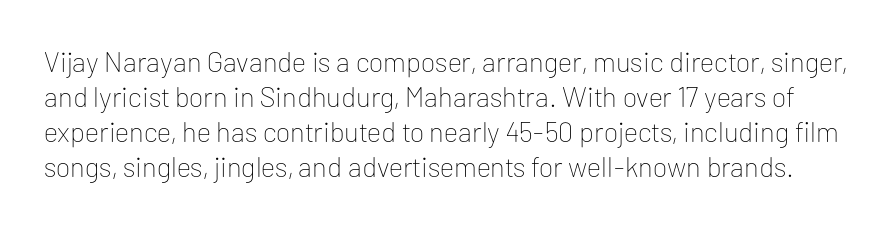
{"serif": "no", "italic": "no", "bold": "no", "weight": "thin", "width": "normal", "stroke_contrast": "low", "x_height": "medium", "monospaced": "no", "underline": "no", "line_spacing": "normal", "line_spacing_ratio": 1.25, "letter_spacing": "normal", "letter_spacing_em": 0.0, "glyph_px": 28}
